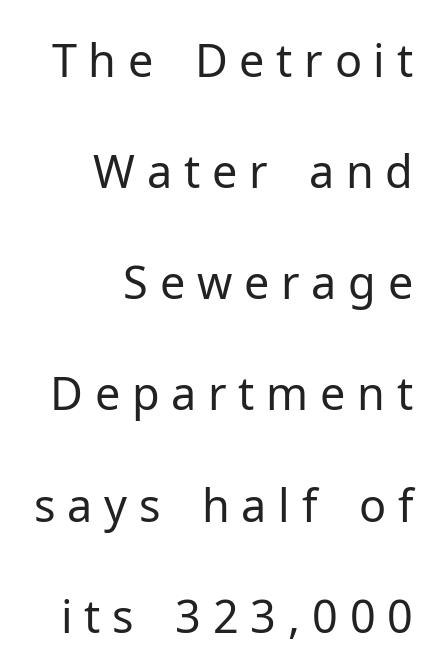
The image shows 45 px regular-weight sans-serif type, upright; set right-aligned, loose line spacing (2.47x), unusually wide letter spacing (+0.26 em), not underlined; low stroke contrast and a medium x-height.
